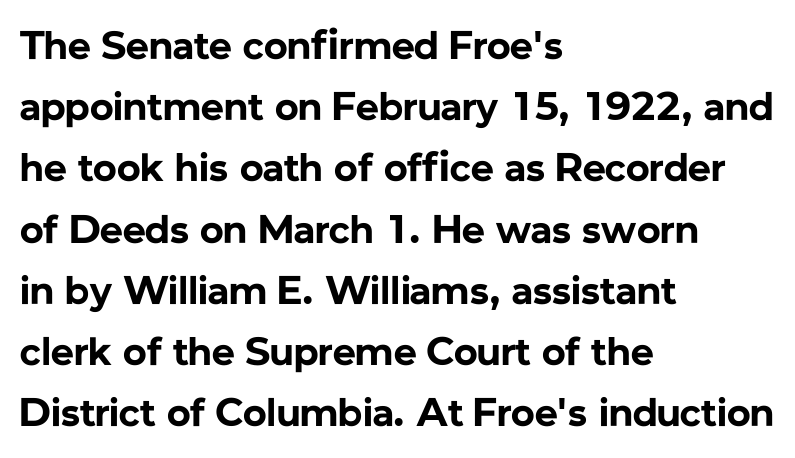
{"serif": "no", "italic": "no", "bold": "yes", "weight": "bold", "width": "normal", "stroke_contrast": "low", "x_height": "medium", "monospaced": "no", "underline": "no", "align": "left", "line_spacing": "normal", "line_spacing_ratio": 1.53, "letter_spacing": "normal", "letter_spacing_em": 0.0, "glyph_px": 40}
